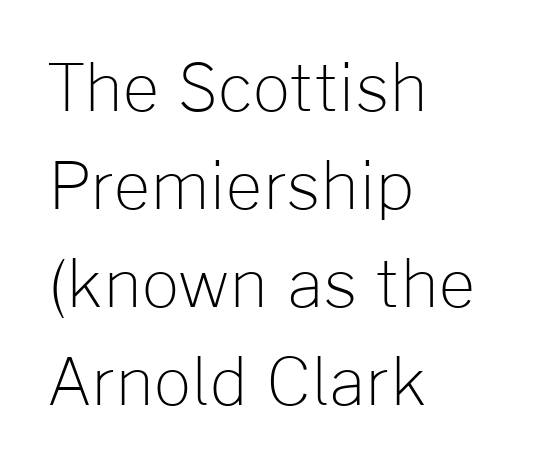
Q: Is the text bold? A: No.
Q: Is the text italic (slanted)? A: No, it is upright.
Q: Is the typeface a serif or a sans-serif typeface? A: Sans-serif.
Q: Is the text underlined? A: No.
Q: How is the paragraph aligned? A: Left-aligned.
Q: Is the spacing between letters normal or unusually wide? A: Normal.
Q: Is the spacing between lines tight, normal or loose? A: Normal.
Q: Width (condensed, normal, or wide)? A: Normal.
Q: Stroke contrast? A: Low.
Q: x-height? A: Medium.
Q: Monospaced? A: No.
